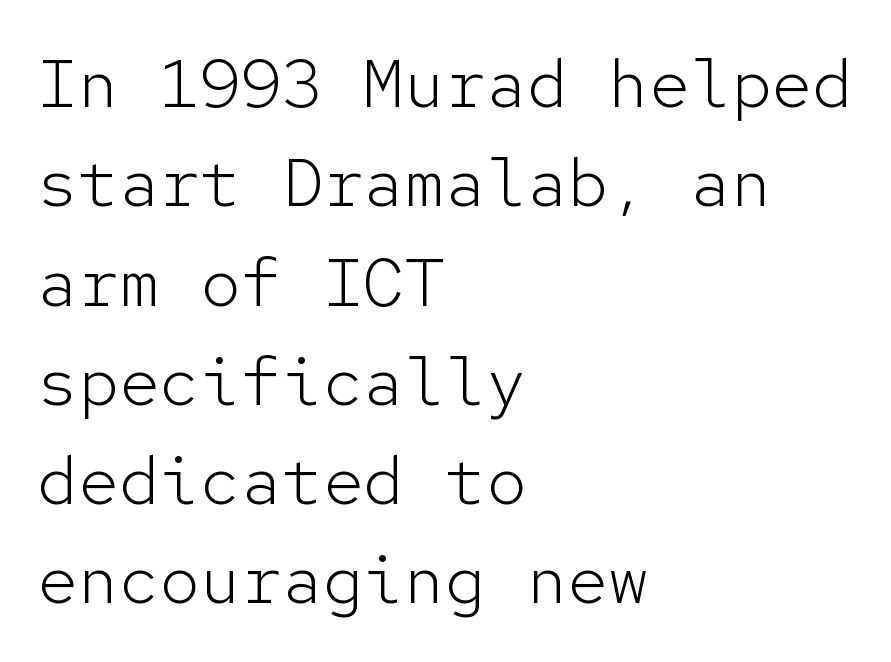
The compositor pushed each line to the left boundary. Think of a typewriter: that constant character pitch is what you see here. Glyph-to-glyph distance matches everyday printed text. The designer went with a sans here, leaving each stem footless.
